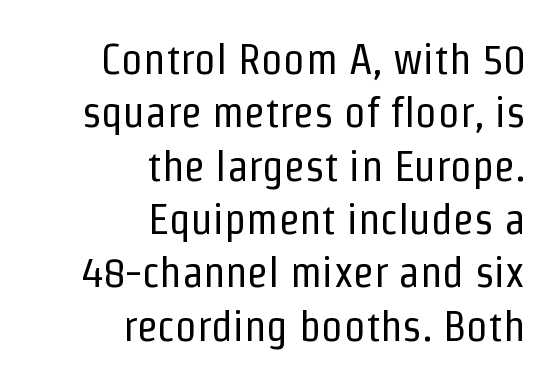
This is the regular roman posture of the typeface. The letterforms sit at book weight or below. The designer went with a sans here, leaving each stem footless. The glyphs are unaccompanied by any horizontal stroke below them. Short and long lines alike share a common ending point at right. This sample has the flowing, uneven cadence of proportional lettering.
